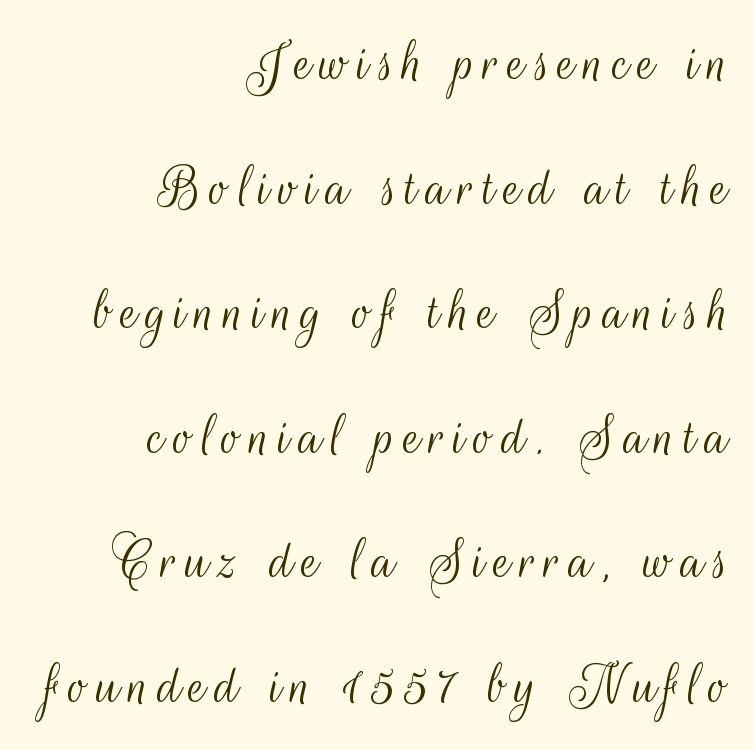
{"serif": "no", "bold": "no", "weight": "light", "width": "condensed", "stroke_contrast": "medium", "x_height": "small", "monospaced": "no", "underline": "no", "align": "right", "line_spacing": "loose", "line_spacing_ratio": 2.01, "glyph_px": 62}
